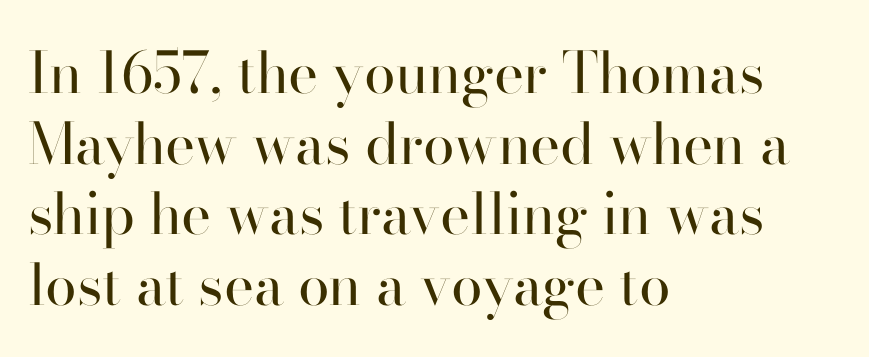
The image shows 57 px regular-weight serif type, upright; set left-aligned, line spacing 1.24x, normal letter spacing, not underlined; high stroke contrast and a small x-height.
